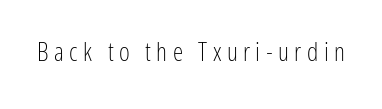
Q: Is the text bold? A: No.
Q: Is the text italic (slanted)? A: No, it is upright.
Q: Is the text underlined? A: No.
Q: Is the spacing between letters normal or unusually wide? A: Unusually wide.
